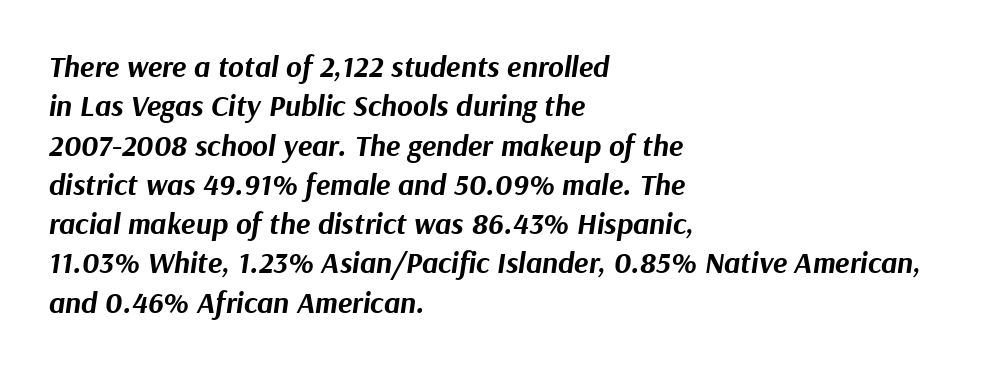
The image shows 30 px bold type, italic (leaning right); set left-aligned, normal line spacing (1.31x), normal letter spacing, not underlined; medium stroke contrast and a medium x-height.
